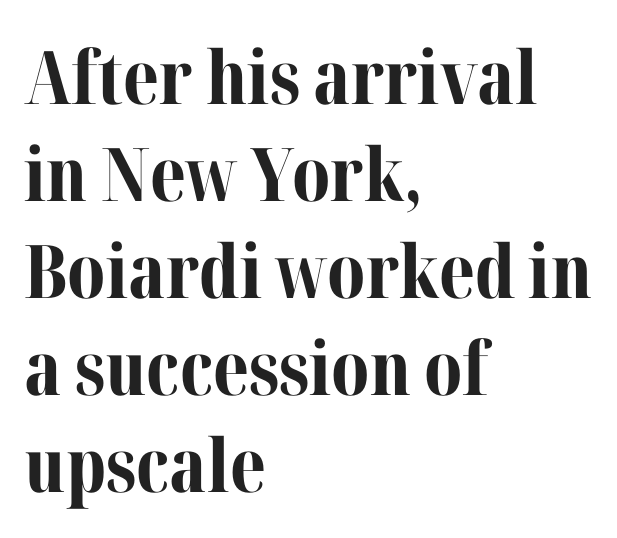
Looks like regular typesetting: each glyph gets only the width it needs. Does the lettering tilt? It doesn't — this is upright. Caption: multi-line text, flush left, ragged right. A clean baseline with only descenders dipping below it.
